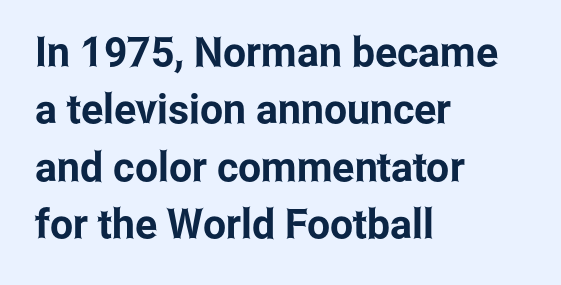
Each letter keeps its own natural width here, so spacing adapts to shape. This rendering leaves character spacing at its baseline value. What kind of face is this? One without serifs — a sans. A normal amount of white space separates one row of letters from the next. Leftover space on each line is placed entirely after the last word.
